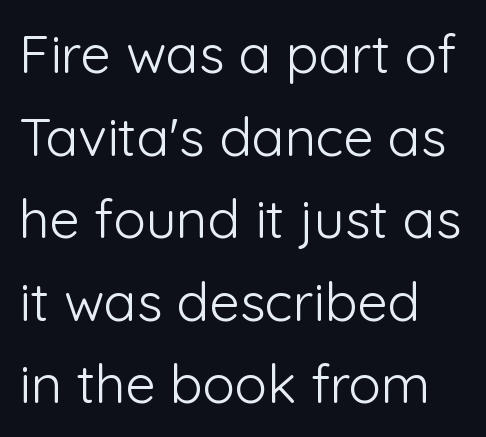
Q: Is the text bold? A: No.
Q: Is the text italic (slanted)? A: No, it is upright.
Q: Is the typeface a serif or a sans-serif typeface? A: Sans-serif.
Q: Is the text underlined? A: No.
Q: How is the paragraph aligned? A: Left-aligned.
Q: Is the spacing between letters normal or unusually wide? A: Normal.
Q: Is the spacing between lines tight, normal or loose? A: Normal.
Q: Width (condensed, normal, or wide)? A: Normal.
Q: Stroke contrast? A: Low.
Q: x-height? A: Medium.
Q: Monospaced? A: No.
